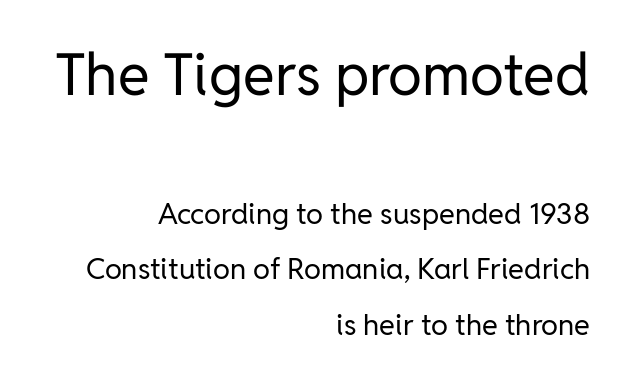
Q: Is the text bold? A: No.
Q: Is the text italic (slanted)? A: No, it is upright.
Q: Is the typeface a serif or a sans-serif typeface? A: Sans-serif.
Q: Is the text underlined? A: No.
Q: How is the paragraph aligned? A: Right-aligned.
Q: Is the spacing between letters normal or unusually wide? A: Normal.
Q: Is the spacing between lines tight, normal or loose? A: Loose.
Q: Which block of text is set in a larger size, the first (top) or the second (bottom)? A: The first (top) one.
Q: Width (condensed, normal, or wide)? A: Normal.
Q: Stroke contrast? A: Low.
Q: x-height? A: Medium.
Q: Monospaced? A: No.
